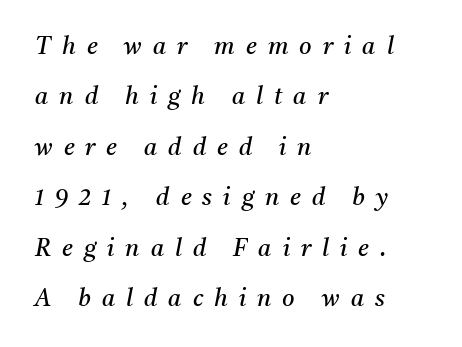
Q: Is the text bold? A: No.
Q: Is the text italic (slanted)? A: Yes, it leans right by about 11 degrees.
Q: Is the text underlined? A: No.
Q: How is the paragraph aligned? A: Left-aligned.
Q: Is the spacing between letters normal or unusually wide? A: Unusually wide.
Q: Is the spacing between lines tight, normal or loose? A: Loose.
